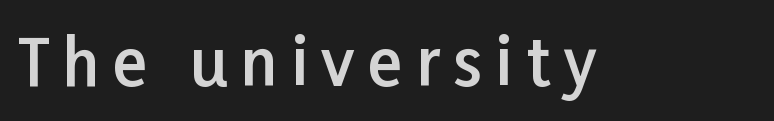
The image shows 64 px semibold sans-serif type, upright; set unusually wide letter spacing (+0.21 em), not underlined; low stroke contrast and a medium x-height.
